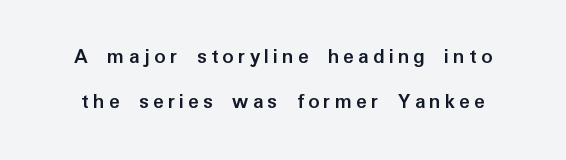
Q: Is the text bold? A: Yes.
Q: Is the text italic (slanted)? A: No, it is upright.
Q: Is the text underlined? A: No.
Q: Is the spacing between lines tight, normal or loose? A: Loose.
